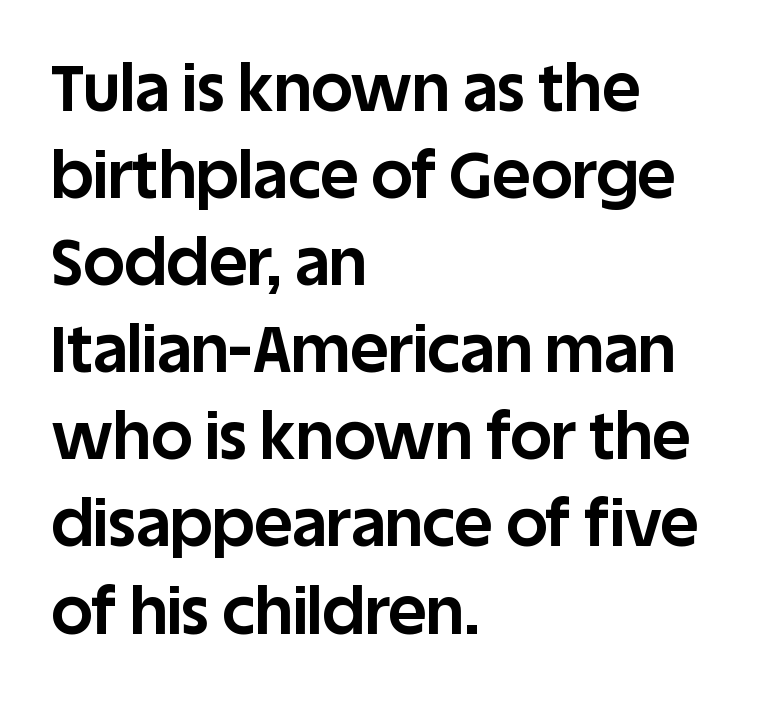
Q: Is the text bold? A: Yes.
Q: Is the text italic (slanted)? A: No, it is upright.
Q: Is the typeface a serif or a sans-serif typeface? A: Sans-serif.
Q: Is the text underlined? A: No.
Q: How is the paragraph aligned? A: Left-aligned.
Q: Is the spacing between letters normal or unusually wide? A: Normal.
Q: Is the spacing between lines tight, normal or loose? A: Normal.
Q: Width (condensed, normal, or wide)? A: Normal.
Q: Stroke contrast? A: Low.
Q: x-height? A: Large.
Q: Monospaced? A: No.
